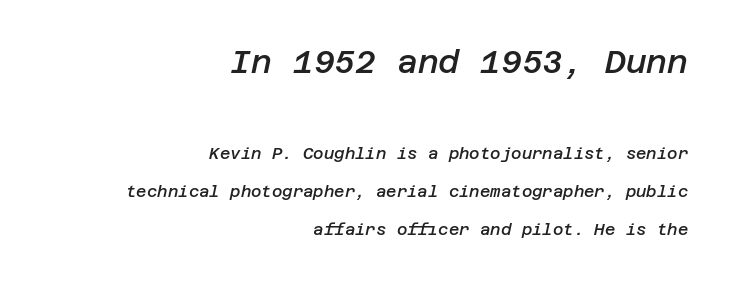
Q: Is the text bold? A: Semi-bold.
Q: Is the text italic (slanted)? A: Yes, it leans right by about 12 degrees.
Q: Is the text underlined? A: No.
Q: How is the paragraph aligned? A: Right-aligned.
Q: Is the spacing between letters normal or unusually wide? A: Normal.
Q: Is the spacing between lines tight, normal or loose? A: Loose.
Q: Which block of text is set in a larger size, the first (top) or the second (bottom)? A: The first (top) one.
Q: Width (condensed, normal, or wide)? A: Normal.
Q: Stroke contrast? A: Low.
Q: x-height? A: Large.
